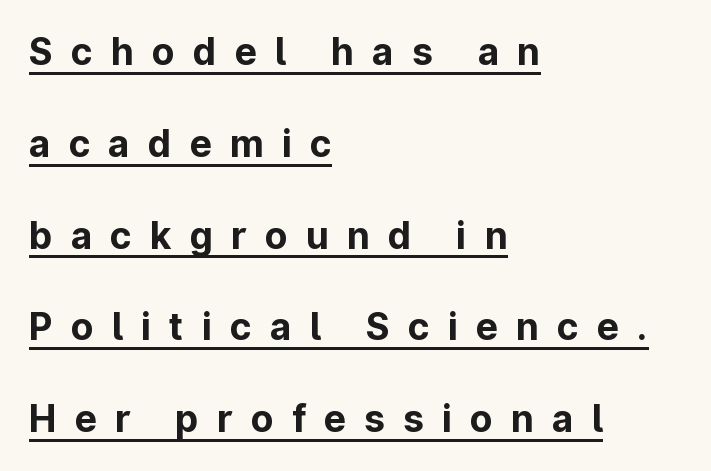
The image shows 37 px bold sans-serif type, upright; set left-aligned, loose line spacing (2.48x), unusually wide letter spacing (+0.49 em), underlined; low stroke contrast and a medium x-height.
